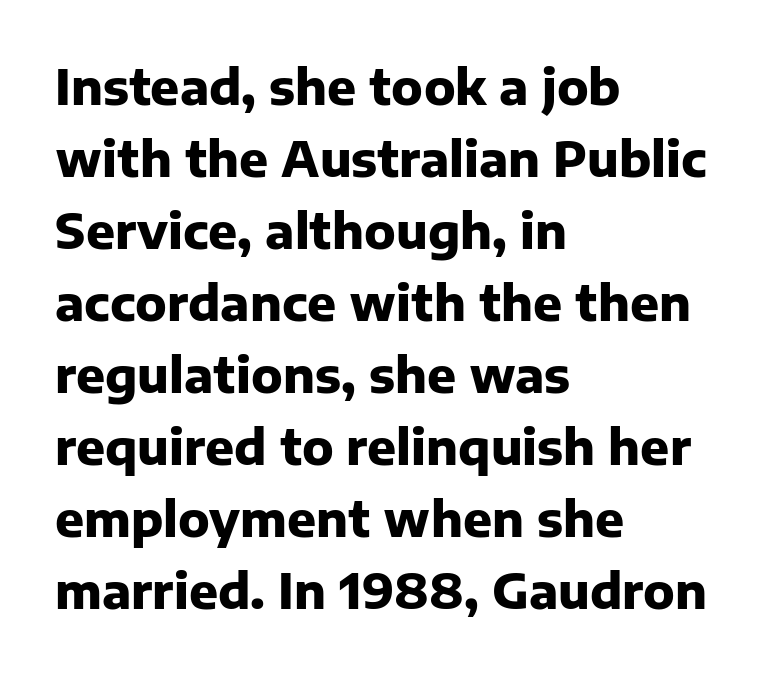
A bare baseline throughout the passage. Observe the ordinary spacing: letters are neighbours, not strangers. No feet cap the strokes, marking this as sans-serif type. Posture: upright roman. Regular leading. Note the varied advance widths — an 'i' is clearly narrower than an 'm'.
